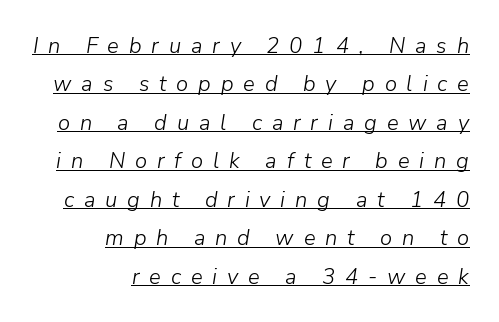
Q: Is the text bold? A: No.
Q: Is the text italic (slanted)? A: Yes, it leans right by about 9 degrees.
Q: Is the text underlined? A: Yes.
Q: How is the paragraph aligned? A: Right-aligned.
Q: Is the spacing between letters normal or unusually wide? A: Unusually wide.
